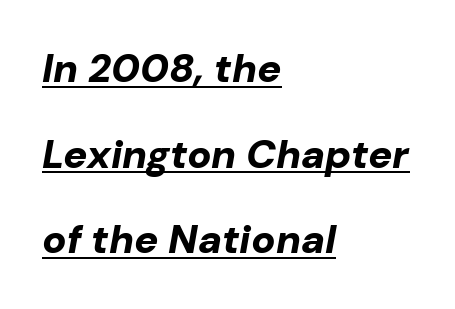
The image shows 40 px bold type, italic (leaning right); set left-aligned, loose line spacing (2.14x), normal letter spacing, underlined; low stroke contrast and a medium x-height.
